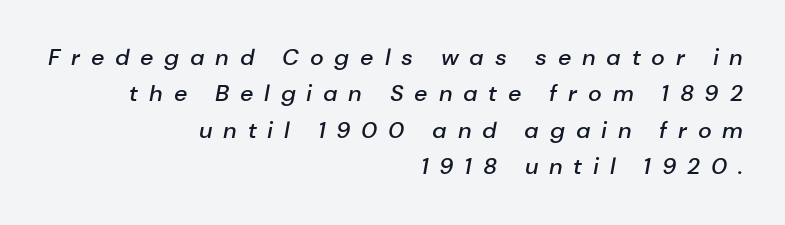
The image shows 23 px text type, italic (leaning right); set right-aligned, normal line spacing (1.58x), unusually wide letter spacing (+0.47 em), not underlined.
